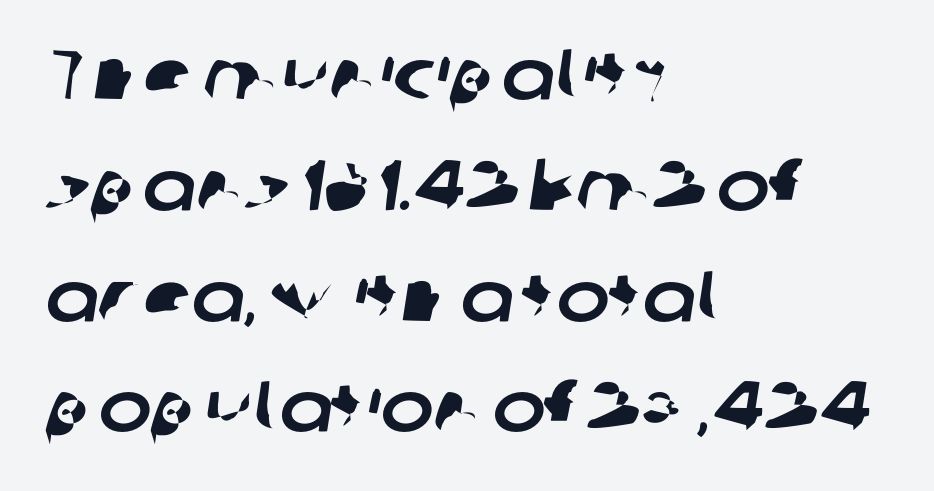
{"serif": "no", "width": "normal", "stroke_contrast": "low", "x_height": "medium", "monospaced": "no", "underline": "no", "align": "left", "line_spacing": "normal", "line_spacing_ratio": 1.56, "letter_spacing": "normal", "letter_spacing_em": 0.0, "glyph_px": 71}
